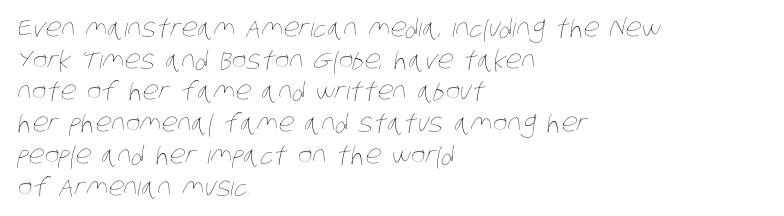
A quiet, ordinary-to-light weight characterises the typeface. Decoration check: the copy has no underline. What stands out about the letter spacing? Nothing — it is the standard amount. Every row of glyphs begins at an identical x-position on the left. Leading matches the norm, producing a regular column.
